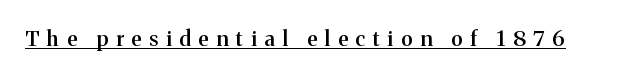
Q: Is the text bold? A: Semi-bold.
Q: Is the text italic (slanted)? A: No, it is upright.
Q: Is the text underlined? A: Yes.
Q: Is the spacing between letters normal or unusually wide? A: Unusually wide.
